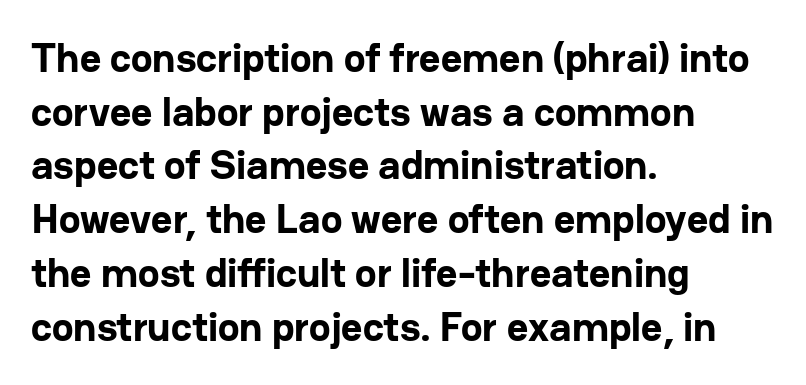
The string is rendered with underlining switched off. The font is running at its bold setting. Vertical strokes here are truly vertical. Normally led — the rows are evenly, conventionally spaced.
